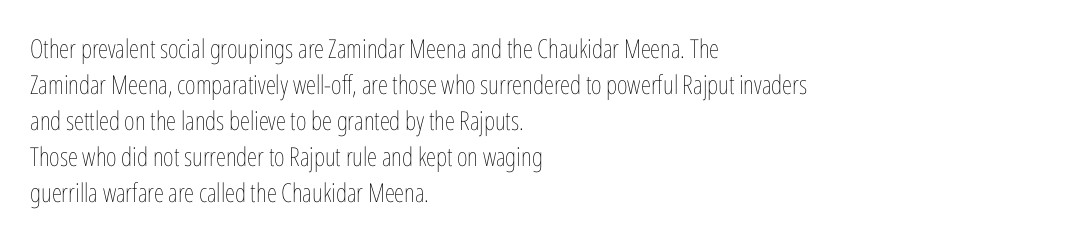
The image shows 26 px text type, upright; set left-aligned, normal line spacing (1.38x), normal letter spacing, not underlined.
